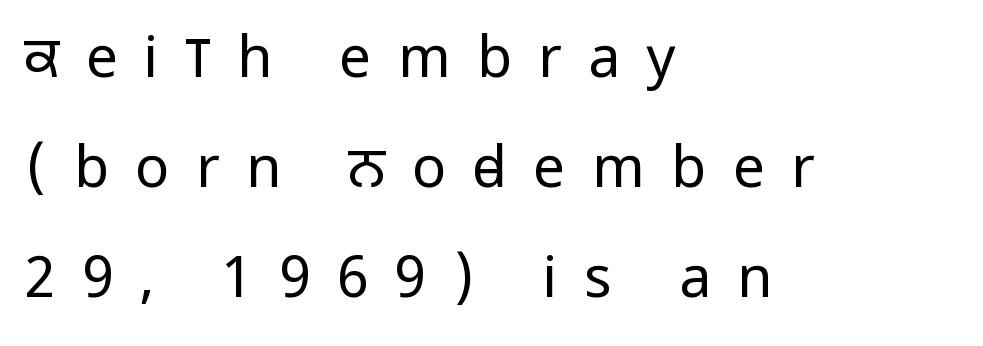
Q: Is the text bold? A: No.
Q: Is the text italic (slanted)? A: No, it is upright.
Q: Is the typeface a serif or a sans-serif typeface? A: Sans-serif.
Q: Is the text underlined? A: No.
Q: How is the paragraph aligned? A: Left-aligned.
Q: Is the spacing between letters normal or unusually wide? A: Unusually wide.
Q: Is the spacing between lines tight, normal or loose? A: Loose.
Q: Width (condensed, normal, or wide)? A: Condensed.
Q: Stroke contrast? A: Low.
Q: x-height? A: Large.
Q: Monospaced? A: No.
